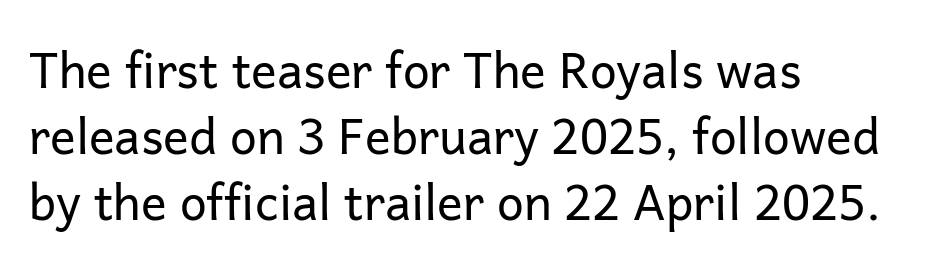
The image shows 48 px regular-weight sans-serif type, upright; set left-aligned, normal line spacing (1.37x), normal letter spacing, not underlined; low stroke contrast and a medium x-height.
